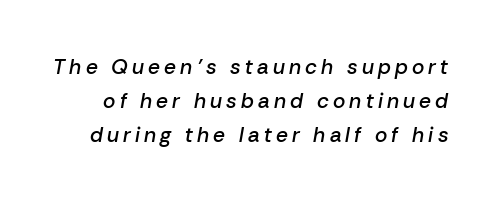
Q: Is the text bold? A: Semi-bold.
Q: Is the text italic (slanted)? A: Yes, it leans right by about 10 degrees.
Q: Is the text underlined? A: No.
Q: Is the spacing between letters normal or unusually wide? A: Unusually wide.
Q: Is the spacing between lines tight, normal or loose? A: Normal.
